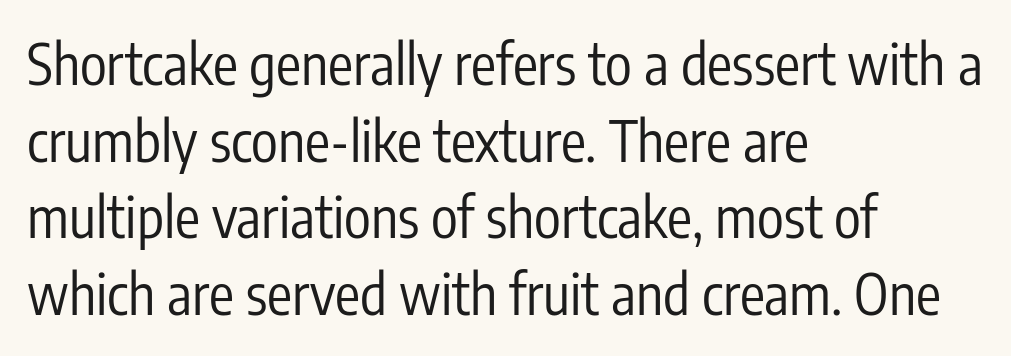
{"serif": "no", "italic": "no", "bold": "no", "weight": "regular", "width": "condensed", "stroke_contrast": "low", "x_height": "medium", "monospaced": "no", "underline": "no", "align": "left", "line_spacing": "normal", "line_spacing_ratio": 1.37, "letter_spacing": "normal", "letter_spacing_em": 0.0, "glyph_px": 56}
